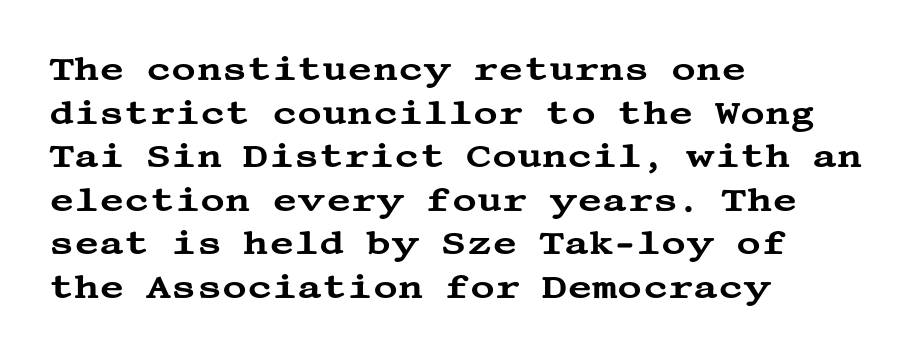
The image shows 34 px wide serif type, upright; set left-aligned, normal line spacing (1.28x), normal letter spacing, not underlined; medium stroke contrast and a large x-height.
